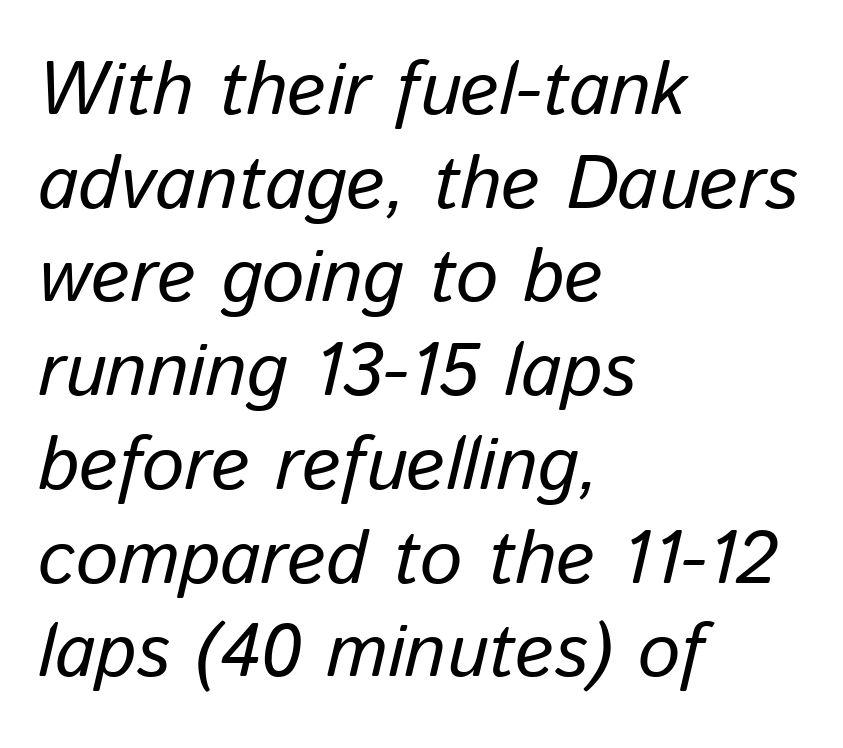
The strip under each line holds only bare page. Note the varied advance widths — an 'i' is clearly narrower than an 'm'. It's the slanting kind of type. The block of text has a typical density, with ordinary space between rows.
